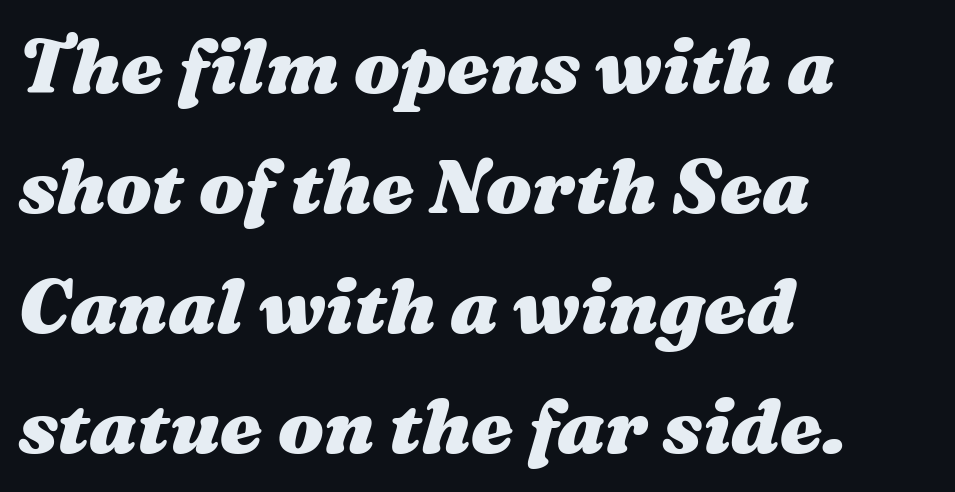
Q: Is the text bold? A: Yes.
Q: Is the text italic (slanted)? A: Yes, it leans right by about 16 degrees.
Q: Is the text underlined? A: No.
Q: How is the paragraph aligned? A: Left-aligned.
Q: Is the spacing between letters normal or unusually wide? A: Normal.
Q: Is the spacing between lines tight, normal or loose? A: Normal.
Q: Width (condensed, normal, or wide)? A: Wide.
Q: Stroke contrast? A: Medium.
Q: x-height? A: Medium.
Q: Monospaced? A: No.
